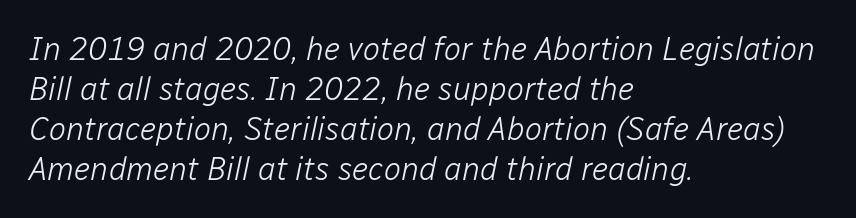
The zone under the glyphs is completely vacant. Bold? No — there's no thickening of the strokes. Character widths vary here, with narrow letters taking less room than wide ones. Summary of vertical rhythm: regular, with standard interline spacing. Standard letterfit; no display-style spreading of the glyphs.
